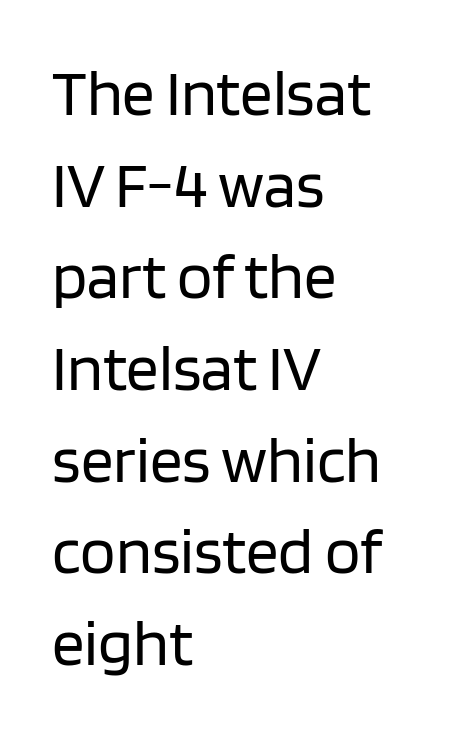
Q: Is the text bold? A: No.
Q: Is the text italic (slanted)? A: No, it is upright.
Q: Is the typeface a serif or a sans-serif typeface? A: Sans-serif.
Q: Is the text underlined? A: No.
Q: How is the paragraph aligned? A: Left-aligned.
Q: Is the spacing between letters normal or unusually wide? A: Normal.
Q: Is the spacing between lines tight, normal or loose? A: Normal.
Q: Width (condensed, normal, or wide)? A: Normal.
Q: Stroke contrast? A: Low.
Q: x-height? A: Large.
Q: Monospaced? A: No.
